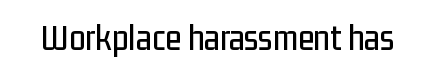
The image shows 37 px condensed sans-serif type, upright; set normal letter spacing, not underlined; low stroke contrast and a medium x-height.
